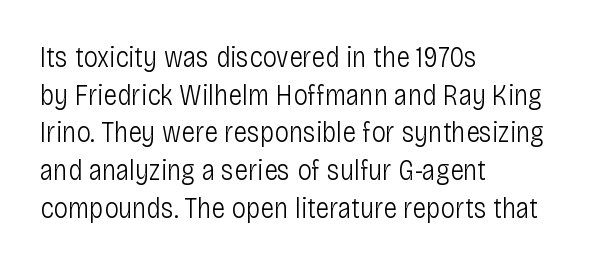
The image shows 29 px light, condensed sans-serif type, upright; set left-aligned, normal line spacing (1.3x), normal letter spacing, not underlined; low stroke contrast and a large x-height.
